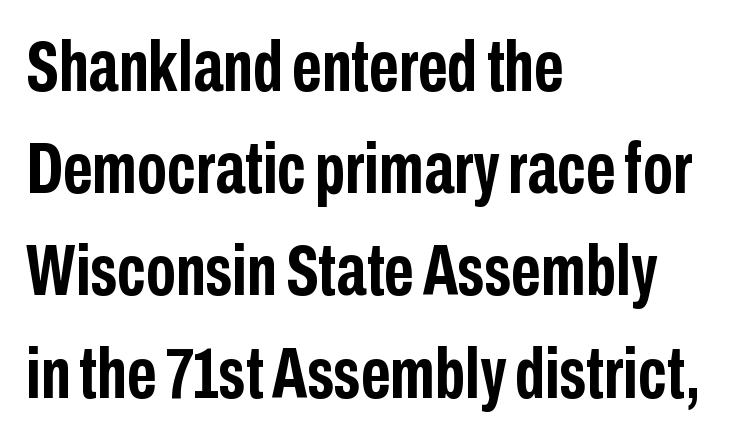
{"serif": "no", "italic": "no", "bold": "yes", "weight": "semibold", "width": "condensed", "stroke_contrast": "low", "x_height": "medium", "monospaced": "no", "underline": "no", "align": "left", "line_spacing": "normal", "line_spacing_ratio": 1.4, "letter_spacing": "normal", "letter_spacing_em": 0.0, "glyph_px": 73}
